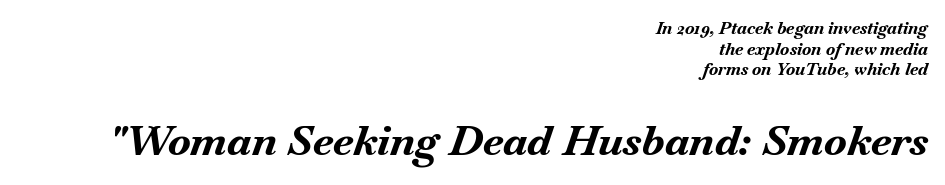
Q: Is the text bold? A: Yes.
Q: Is the text italic (slanted)? A: Yes, it leans right by about 18 degrees.
Q: Is the text underlined? A: No.
Q: How is the paragraph aligned? A: Right-aligned.
Q: Is the spacing between letters normal or unusually wide? A: Normal.
Q: Which block of text is set in a larger size, the first (top) or the second (bottom)? A: The second (bottom) one.
Q: Width (condensed, normal, or wide)? A: Normal.
Q: Stroke contrast? A: Medium.
Q: x-height? A: Small.
Q: Monospaced? A: No.
